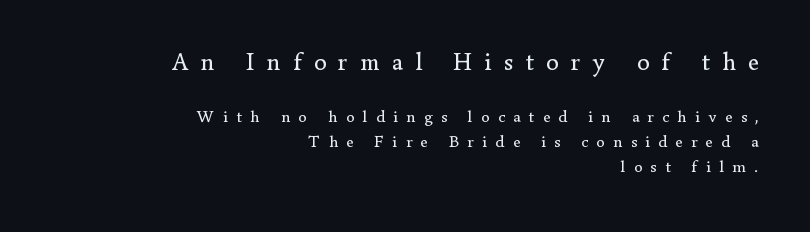
Line ends are locked; line starts wander. Here the first block reads like a headline and the second like body copy. The space directly below the letters is spotless. The cut favours lightness, reaching ordinary text weight at its darkest.
